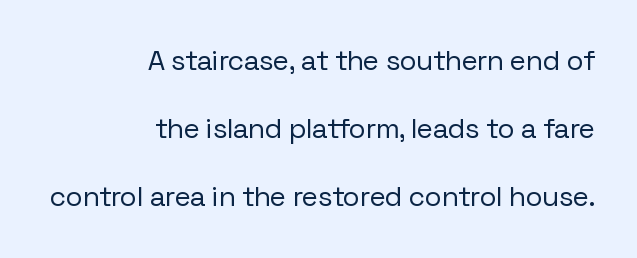
Italic? Not at all — the glyphs are vertical. Airy leading. A clean baseline with only descenders dipping below it. If you drew a ruler down the right edge, every line would touch it.
